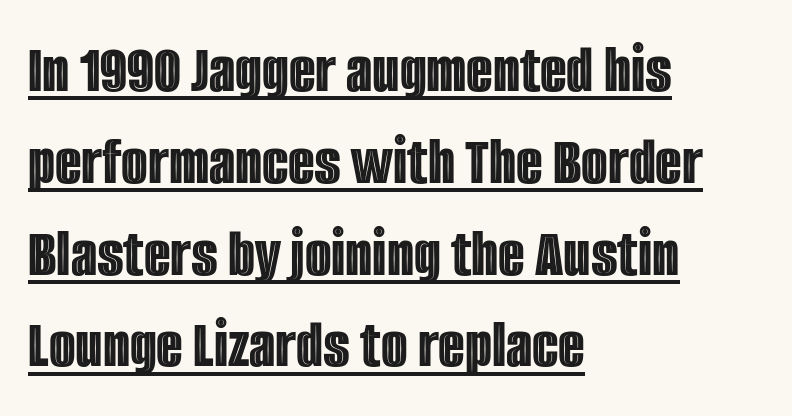
{"italic": "no", "width": "condensed", "x_height": "large", "monospaced": "no", "underline": "yes", "align": "left", "line_spacing": "normal", "line_spacing_ratio": 1.33, "letter_spacing": "normal", "letter_spacing_em": 0.0, "glyph_px": 69}
